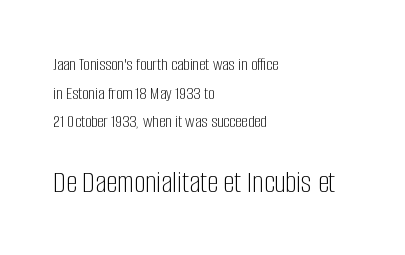
Q: Is the text bold? A: No.
Q: Is the text italic (slanted)? A: No, it is upright.
Q: Is the typeface a serif or a sans-serif typeface? A: Sans-serif.
Q: Is the text underlined? A: No.
Q: How is the paragraph aligned? A: Left-aligned.
Q: Is the spacing between letters normal or unusually wide? A: Normal.
Q: Is the spacing between lines tight, normal or loose? A: Normal.
Q: Which block of text is set in a larger size, the first (top) or the second (bottom)? A: The second (bottom) one.
Q: Width (condensed, normal, or wide)? A: Condensed.
Q: Stroke contrast? A: Low.
Q: x-height? A: Large.
Q: Monospaced? A: No.
